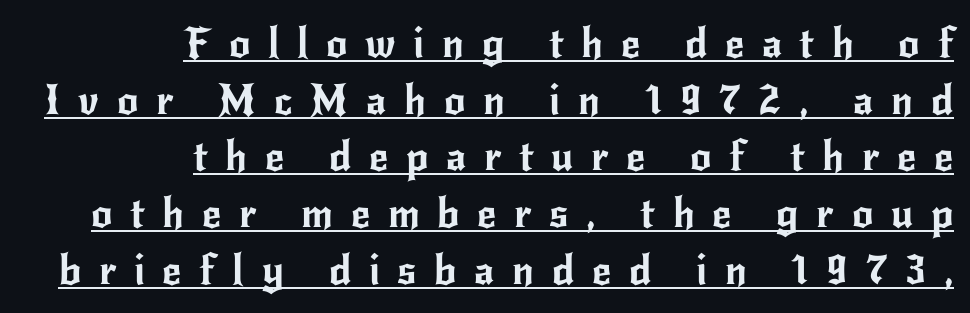
The tracking reads as deliberately expanded to a designer's eye. Like a heading marked for emphasis, these lines bear an underscore. The rendering uses natural spacing where letterforms have individual widths. The rows are spaced the way most documents space them. The typeface chosen for these lines omits serifs. The lines in this sample share a right terminus and differ only in where they begin.
